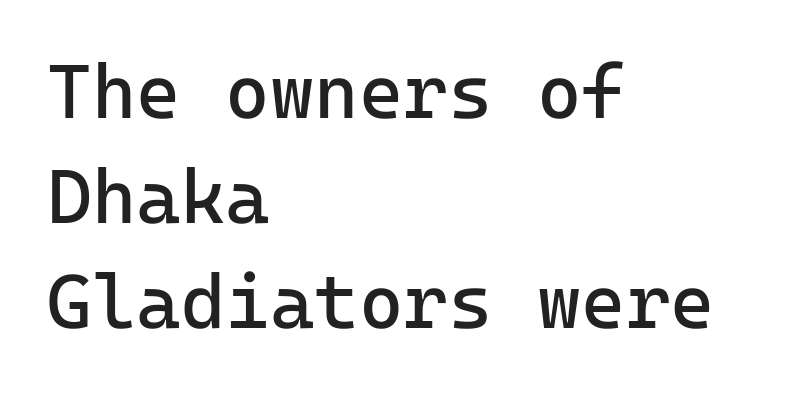
{"serif": "no", "italic": "no", "bold": "no", "weight": "regular", "width": "normal", "stroke_contrast": "low", "x_height": "medium", "underline": "no", "align": "left", "line_spacing": "normal", "line_spacing_ratio": 1.38, "letter_spacing": "normal", "letter_spacing_em": 0.0, "glyph_px": 76}
